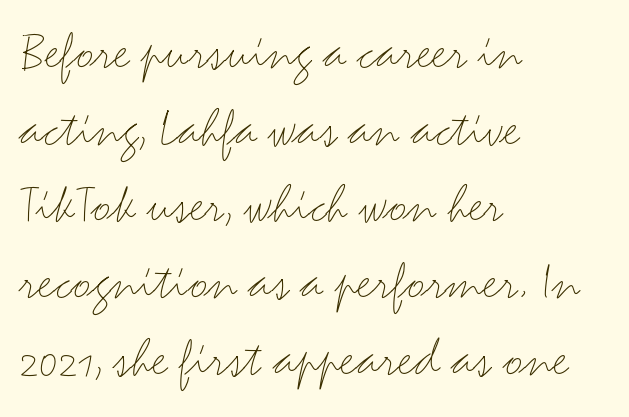
{"serif": "no", "bold": "no", "weight": "light", "width": "wide", "stroke_contrast": "medium", "x_height": "small", "monospaced": "no", "underline": "no", "align": "left", "line_spacing": "normal", "line_spacing_ratio": 1.37, "letter_spacing": "normal", "letter_spacing_em": 0.0, "glyph_px": 56}
